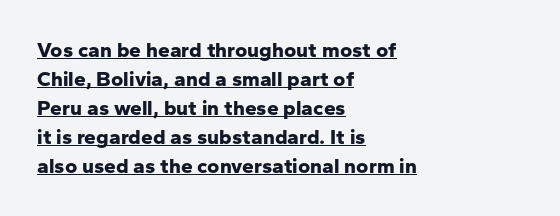
Q: Is the text bold? A: Yes.
Q: Is the text italic (slanted)? A: No, it is upright.
Q: Is the text underlined? A: Yes.
Q: How is the paragraph aligned? A: Left-aligned.
Q: Is the spacing between letters normal or unusually wide? A: Normal.
Q: Is the spacing between lines tight, normal or loose? A: Normal.
